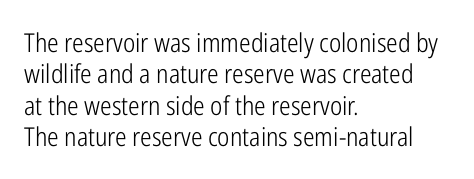
The image shows 26 px text type, upright; set left-aligned, line spacing 1.21x, normal letter spacing, not underlined.
